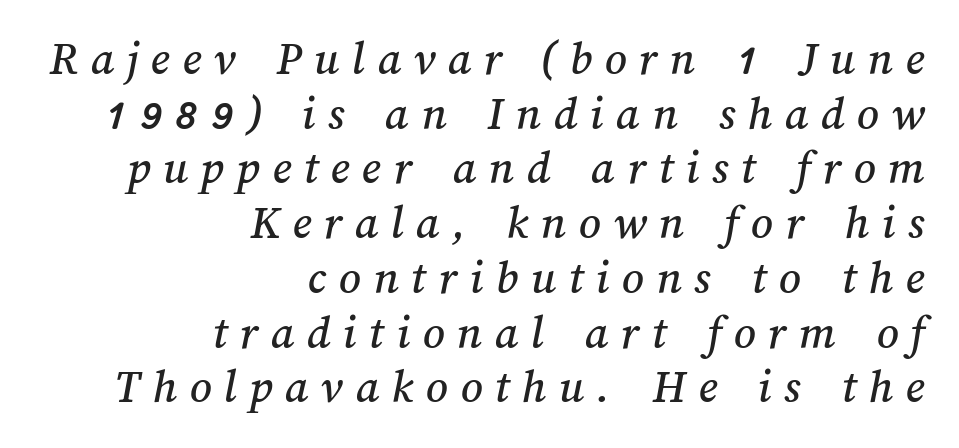
Q: Is the text underlined? A: No.
Q: How is the paragraph aligned? A: Right-aligned.
Q: Is the spacing between letters normal or unusually wide? A: Unusually wide.
Q: Is the spacing between lines tight, normal or loose? A: Tight.
Q: Width (condensed, normal, or wide)? A: Normal.
Q: Stroke contrast? A: Medium.
Q: x-height? A: Medium.
Q: Monospaced? A: No.
